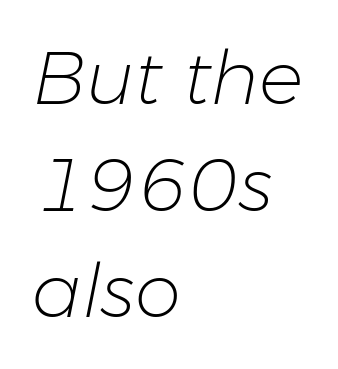
{"italic": "yes", "lean": "right", "slant_degrees": 11, "bold": "no", "weight": "light", "width": "normal", "stroke_contrast": "low", "x_height": "medium", "monospaced": "no", "underline": "no", "align": "left", "line_spacing": "normal", "line_spacing_ratio": 1.44, "letter_spacing": "normal", "letter_spacing_em": 0.0, "glyph_px": 74}
